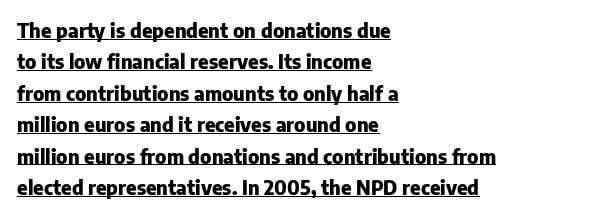
The image shows 20 px bold type, upright; set left-aligned, normal line spacing (1.57x), normal letter spacing, underlined.
